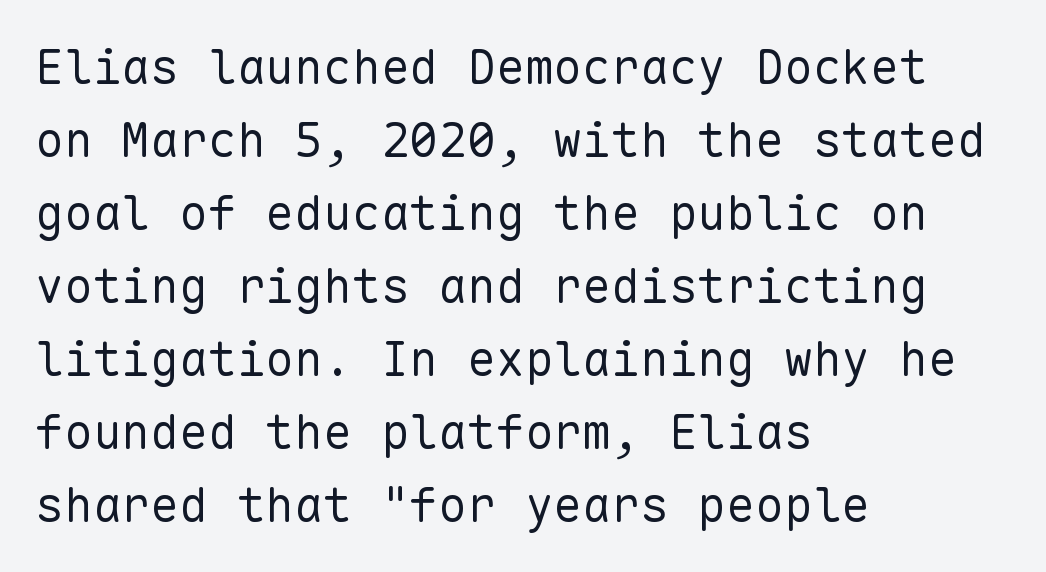
Q: Is the text bold? A: No.
Q: Is the text italic (slanted)? A: No, it is upright.
Q: Is the typeface a serif or a sans-serif typeface? A: Sans-serif.
Q: Is the text underlined? A: No.
Q: How is the paragraph aligned? A: Left-aligned.
Q: Is the spacing between letters normal or unusually wide? A: Normal.
Q: Is the spacing between lines tight, normal or loose? A: Normal.
Q: Width (condensed, normal, or wide)? A: Normal.
Q: Stroke contrast? A: Low.
Q: x-height? A: Medium.
Q: Monospaced? A: Yes.
